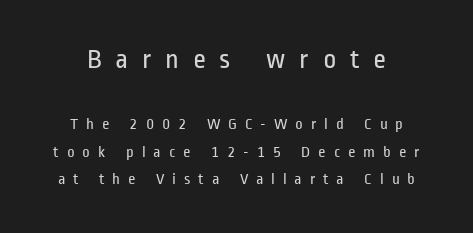
Q: Is the text bold? A: No.
Q: Is the text italic (slanted)? A: No, it is upright.
Q: Is the typeface a serif or a sans-serif typeface? A: Sans-serif.
Q: Is the text underlined? A: No.
Q: Is the spacing between letters normal or unusually wide? A: Unusually wide.
Q: Which block of text is set in a larger size, the first (top) or the second (bottom)? A: The first (top) one.
Q: Width (condensed, normal, or wide)? A: Condensed.
Q: Stroke contrast? A: Low.
Q: x-height? A: Medium.
Q: Monospaced? A: No.
